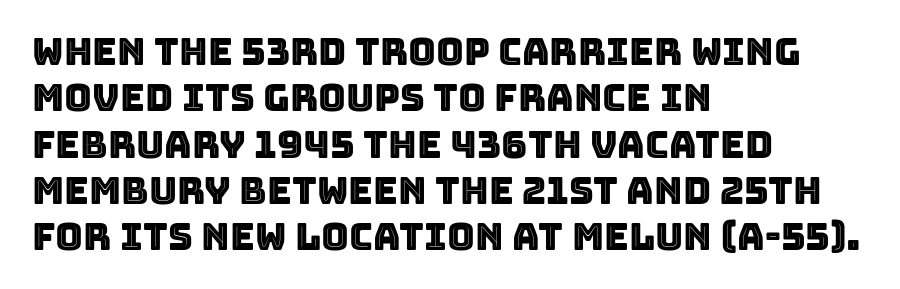
{"italic": "no", "width": "normal", "x_height": "large", "monospaced": "no", "underline": "no", "align": "left", "line_spacing_ratio": 1.22, "letter_spacing": "normal", "letter_spacing_em": 0.0, "glyph_px": 38}
